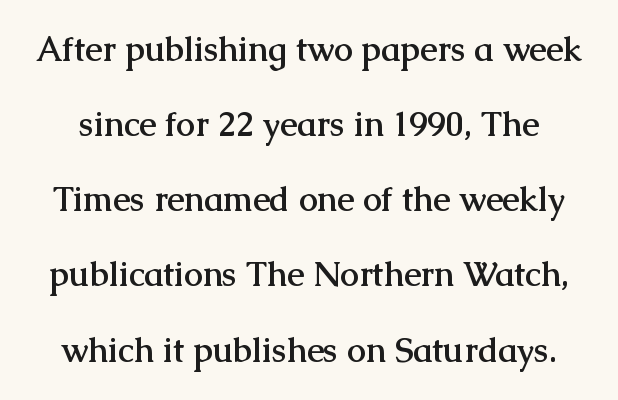
{"serif": "yes", "italic": "no", "bold": "yes", "weight": "semibold", "width": "normal", "stroke_contrast": "medium", "x_height": "medium", "monospaced": "no", "underline": "no", "line_spacing": "loose", "line_spacing_ratio": 2.21, "letter_spacing": "normal", "letter_spacing_em": 0.0, "glyph_px": 34}
